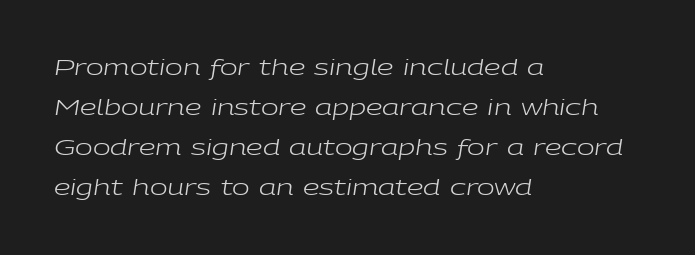
The space between consecutive lines is lavish. Letters rest on an invisible, unmarked baseline. Layout note: lines flush left. The strokes are not fattened; the text isn't bold. In terms of posture, this sample is oblique.
